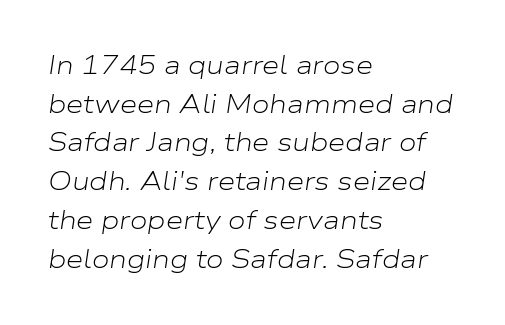
Notice how the stems are inclined rather than vertical — that's the hallmark of italics. Whoever set this chose a conventional vertical rhythm. All the whitespace from short lines collects on the right. In terms of letterspacing, this is plain default setting. Honestly, there is no underline to notice here at all. Stroke mass is kept to a normal reading level or below.
